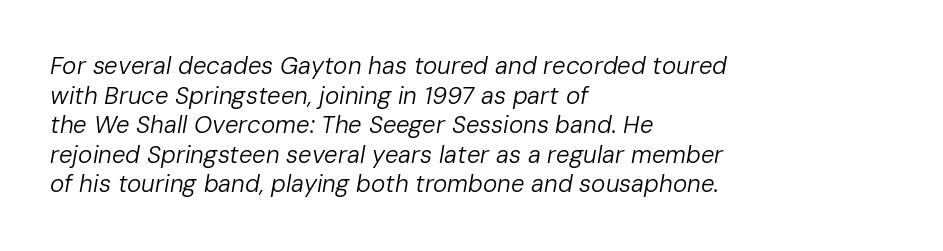
The image shows 24 px text type, italic (leaning right); set left-aligned, line spacing 1.23x, normal letter spacing, not underlined.
